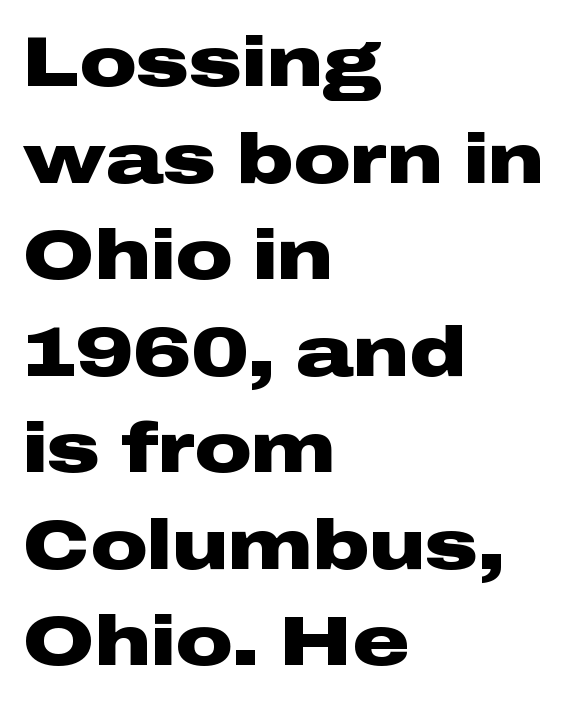
{"serif": "no", "italic": "no", "bold": "yes", "weight": "heavy", "width": "wide", "stroke_contrast": "low", "x_height": "medium", "monospaced": "no", "underline": "no", "align": "left", "line_spacing": "normal", "line_spacing_ratio": 1.36, "letter_spacing": "normal", "letter_spacing_em": 0.0, "glyph_px": 71}
